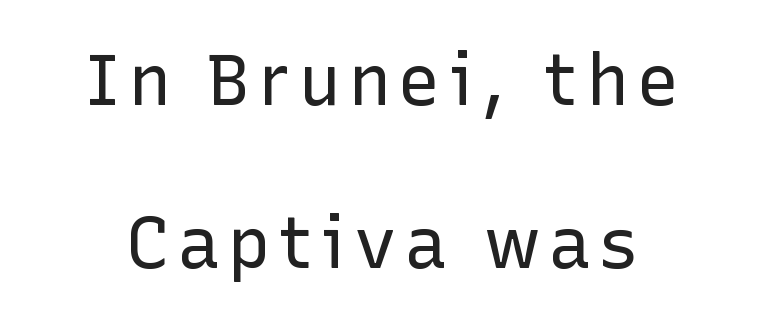
Q: Is the text bold? A: No.
Q: Is the text italic (slanted)? A: No, it is upright.
Q: Is the typeface a serif or a sans-serif typeface? A: Sans-serif.
Q: Is the text underlined? A: No.
Q: Is the spacing between lines tight, normal or loose? A: Loose.
Q: Width (condensed, normal, or wide)? A: Normal.
Q: Stroke contrast? A: Low.
Q: x-height? A: Medium.
Q: Monospaced? A: No.
